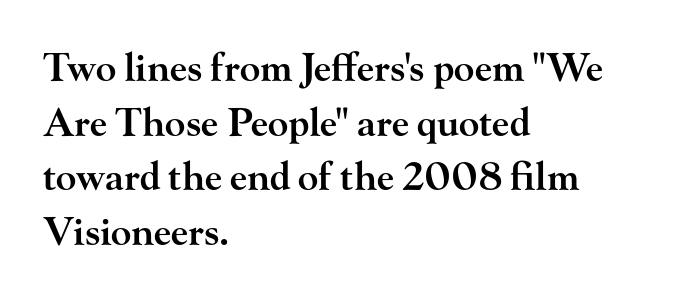
Q: Is the text bold? A: Semi-bold.
Q: Is the text italic (slanted)? A: No, it is upright.
Q: Is the typeface a serif or a sans-serif typeface? A: Serif.
Q: Is the text underlined? A: No.
Q: How is the paragraph aligned? A: Left-aligned.
Q: Is the spacing between letters normal or unusually wide? A: Normal.
Q: Is the spacing between lines tight, normal or loose? A: Normal.
Q: Width (condensed, normal, or wide)? A: Wide.
Q: Stroke contrast? A: High.
Q: x-height? A: Small.
Q: Monospaced? A: No.
